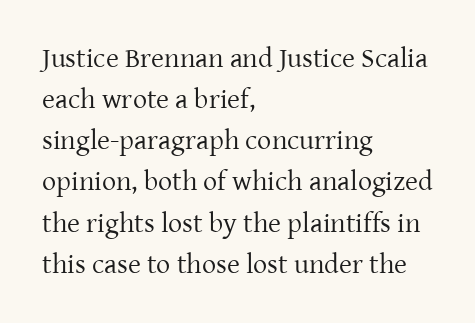
Q: Is the text bold? A: No.
Q: Is the text italic (slanted)? A: No, it is upright.
Q: Is the typeface a serif or a sans-serif typeface? A: Serif.
Q: Is the text underlined? A: No.
Q: How is the paragraph aligned? A: Left-aligned.
Q: Is the spacing between letters normal or unusually wide? A: Normal.
Q: Is the spacing between lines tight, normal or loose? A: Normal.
Q: Width (condensed, normal, or wide)? A: Normal.
Q: Stroke contrast? A: Low.
Q: x-height? A: Medium.
Q: Monospaced? A: No.
